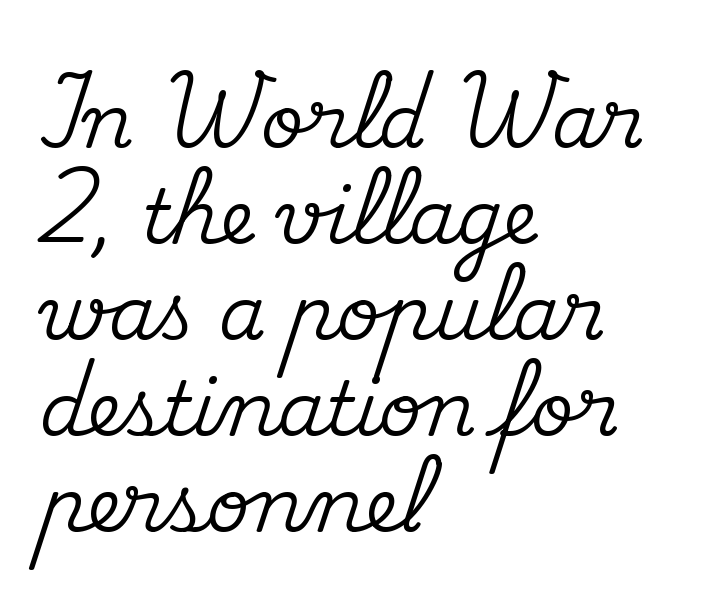
{"serif": "yes", "width": "normal", "stroke_contrast": "medium", "x_height": "small", "monospaced": "no", "underline": "no", "align": "left", "line_spacing": "normal", "line_spacing_ratio": 1.28, "letter_spacing": "normal", "letter_spacing_em": 0.0, "glyph_px": 75}
